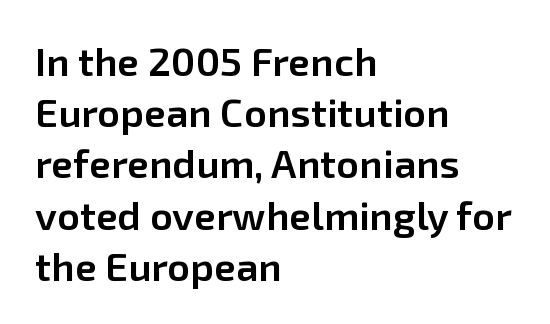
Q: Is the text bold? A: Semi-bold.
Q: Is the text italic (slanted)? A: No, it is upright.
Q: Is the typeface a serif or a sans-serif typeface? A: Sans-serif.
Q: Is the text underlined? A: No.
Q: How is the paragraph aligned? A: Left-aligned.
Q: Is the spacing between letters normal or unusually wide? A: Normal.
Q: Is the spacing between lines tight, normal or loose? A: Normal.
Q: Width (condensed, normal, or wide)? A: Normal.
Q: Stroke contrast? A: Low.
Q: x-height? A: Medium.
Q: Monospaced? A: No.
